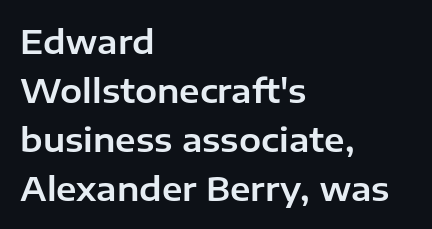
The image shows 33 px sans-serif type, upright; set left-aligned, normal line spacing (1.48x), normal letter spacing, not underlined; low stroke contrast and a medium x-height.
